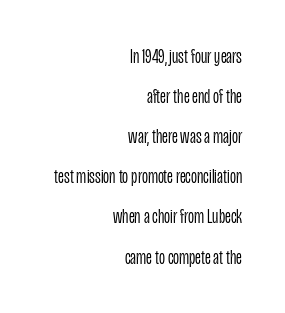
The glyphs are unaccompanied by any horizontal stroke below them. Look at the tracking — it's just the regular setting, nothing added. These lines stand farther apart than default settings would place them. This is not heavy type; no bold has been used. Line endings align vertically; line beginnings do not. Does the lettering tilt? It doesn't — this is upright.
